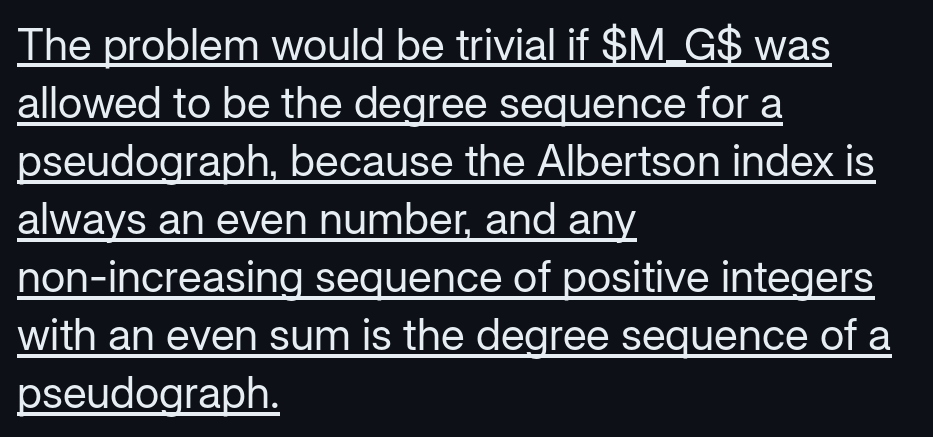
Q: Is the text bold? A: No.
Q: Is the text italic (slanted)? A: No, it is upright.
Q: Is the typeface a serif or a sans-serif typeface? A: Sans-serif.
Q: Is the text underlined? A: Yes.
Q: How is the paragraph aligned? A: Left-aligned.
Q: Is the spacing between letters normal or unusually wide? A: Normal.
Q: Is the spacing between lines tight, normal or loose? A: Normal.
Q: Width (condensed, normal, or wide)? A: Normal.
Q: Stroke contrast? A: Low.
Q: x-height? A: Medium.
Q: Monospaced? A: No.
